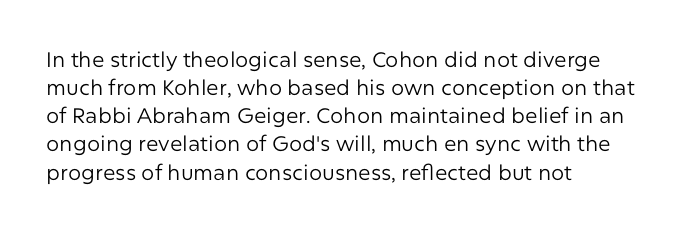
{"italic": "no", "bold": "no", "underline": "no", "align": "left", "line_spacing": "normal", "line_spacing_ratio": 1.34, "letter_spacing": "normal", "letter_spacing_em": 0.0, "glyph_px": 21}
